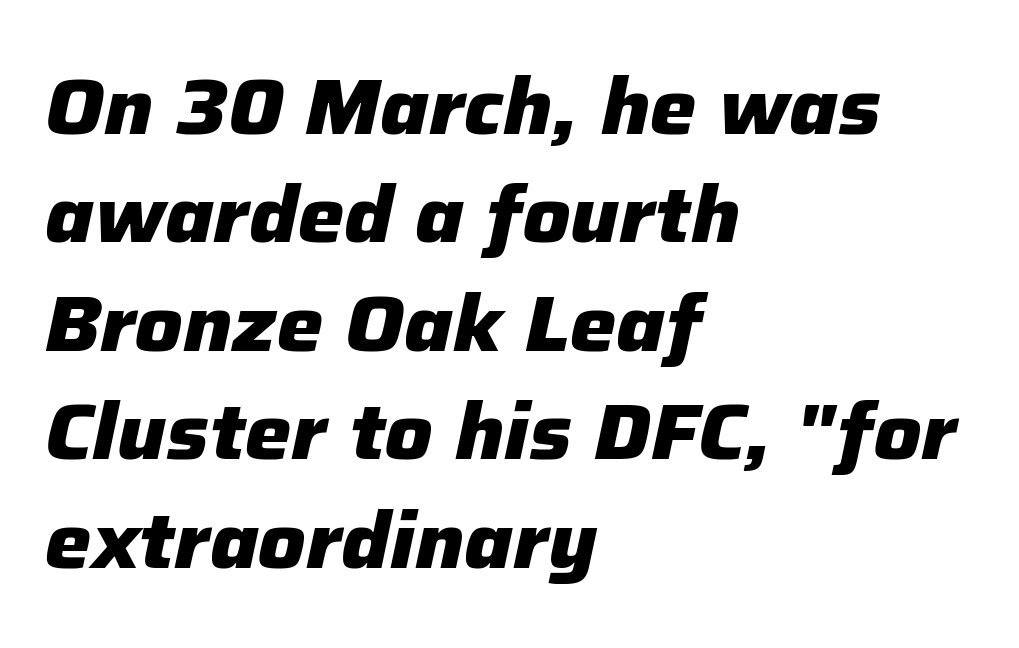
The image shows 78 px heavy type, italic (leaning right); set left-aligned, normal line spacing (1.39x), normal letter spacing, not underlined; low stroke contrast and a medium x-height.
